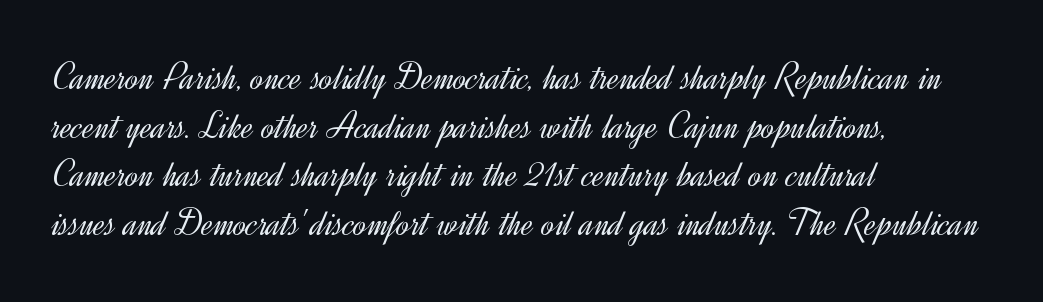
The image shows 39 px light sans-serif type; set left-aligned, normal line spacing (1.25x), normal letter spacing, not underlined; a small x-height.
